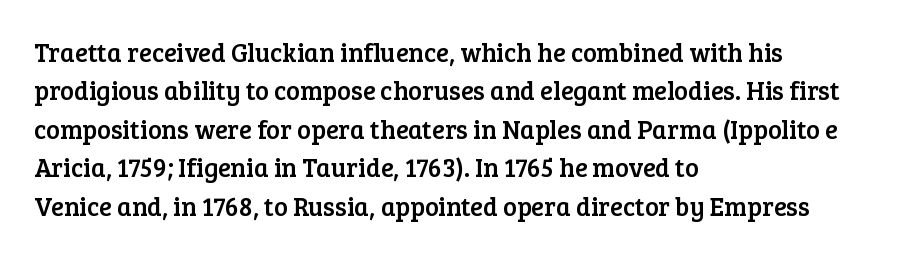
These lines keep a tight, regular rhythm from letter to letter. A student would call this left alignment; a typographer would say flush left, rag right. Descenders are the only things crossing below the line. Evenly set lines give the paragraph a standard silhouette. Ordinary non-slanted type is in use.
